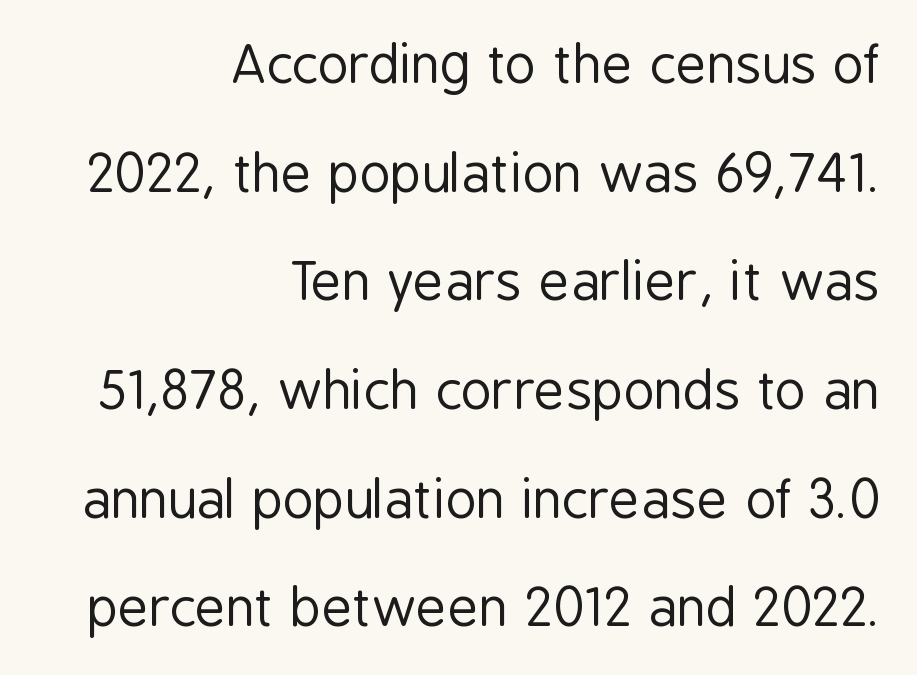
Note the varied advance widths — an 'i' is clearly narrower than an 'm'. The lettering stays uniformly vertical, giving the passage a roman look. The passage is arranged like a letterhead date or caption credit — flush right. Tracking here is standard; glyphs follow each other at the usual distance. How would I describe the line gaps? Wide and relaxed. Is this a sans? Yes — the strokes have no serifs.
